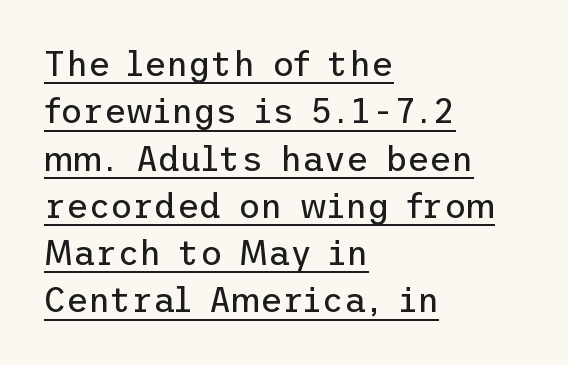
Q: Is the text bold? A: No.
Q: Is the text italic (slanted)? A: No, it is upright.
Q: Is the typeface a serif or a sans-serif typeface? A: Sans-serif.
Q: Is the text underlined? A: Yes.
Q: How is the paragraph aligned? A: Left-aligned.
Q: Is the spacing between letters normal or unusually wide? A: Normal.
Q: Is the spacing between lines tight, normal or loose? A: Normal.
Q: Width (condensed, normal, or wide)? A: Normal.
Q: Stroke contrast? A: Low.
Q: x-height? A: Medium.
